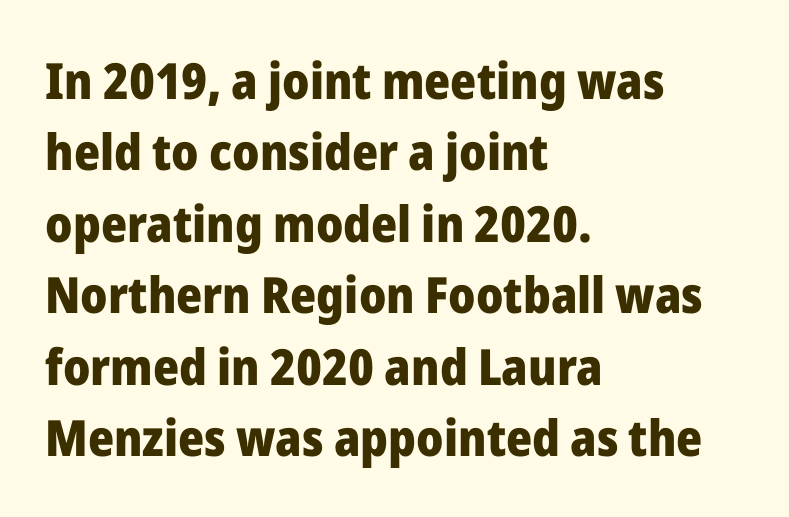
Nothing sits at the stroke ends, so this counts as sans-serif. Looks like regular typesetting: each glyph gets only the width it needs. Designer's note — italics off, roman on. Inter-character spacing is left at the font's built-in metrics. Summary of vertical rhythm: regular, with standard interline spacing. Teacher's note: observe the even left margin — that is flush-left alignment.
